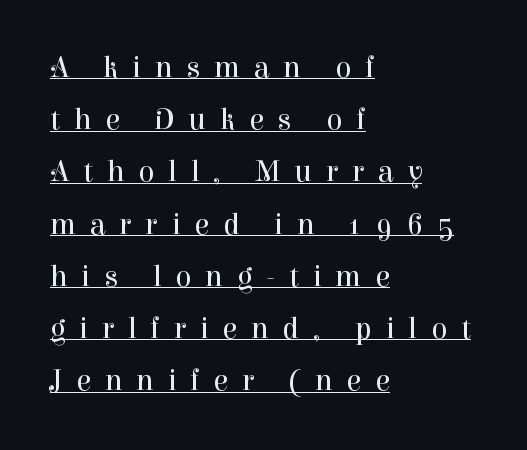
{"serif": "yes", "italic": "no", "bold": "no", "weight": "regular", "width": "normal", "stroke_contrast": "high", "x_height": "medium", "monospaced": "no", "underline": "yes", "align": "left", "line_spacing_ratio": 1.74, "letter_spacing": "wide", "letter_spacing_em": 0.46, "glyph_px": 30}
